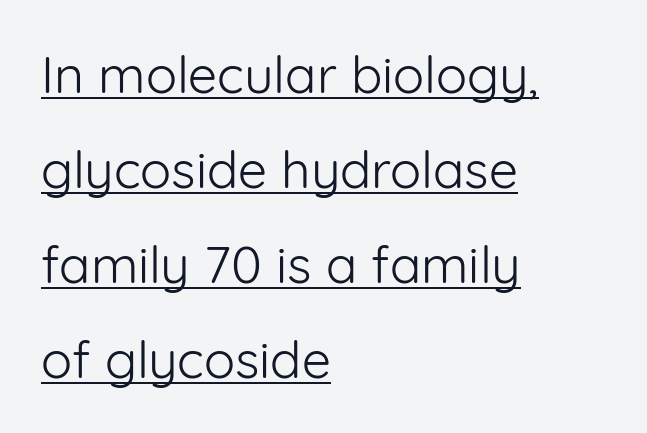
Tracking value appears to be zero — textbook default spacing. Proportional: the letters do not fall into vertical columns. Beneath each row of characters lies a ruled line. The face used here is a sans, in the tradition of grotesques and geometrics. It's the straight-up-and-down kind of type.
